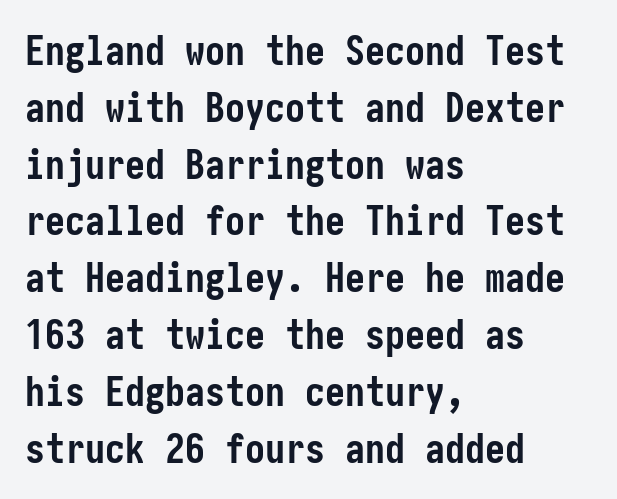
Q: Is the text bold? A: Yes.
Q: Is the text italic (slanted)? A: No, it is upright.
Q: Is the typeface a serif or a sans-serif typeface? A: Sans-serif.
Q: Is the text underlined? A: No.
Q: How is the paragraph aligned? A: Left-aligned.
Q: Is the spacing between letters normal or unusually wide? A: Normal.
Q: Is the spacing between lines tight, normal or loose? A: Normal.
Q: Width (condensed, normal, or wide)? A: Condensed.
Q: Stroke contrast? A: Low.
Q: x-height? A: Medium.
